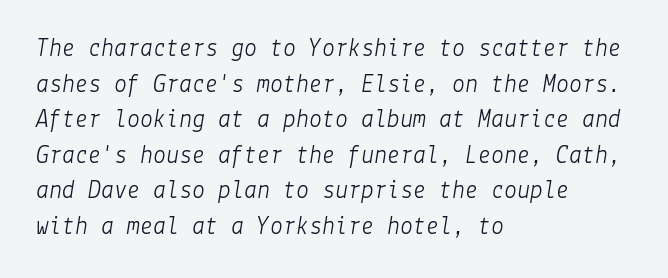
The image shows 26 px text type, italic (leaning right); set left-aligned, normal line spacing (1.37x), normal letter spacing, not underlined.
